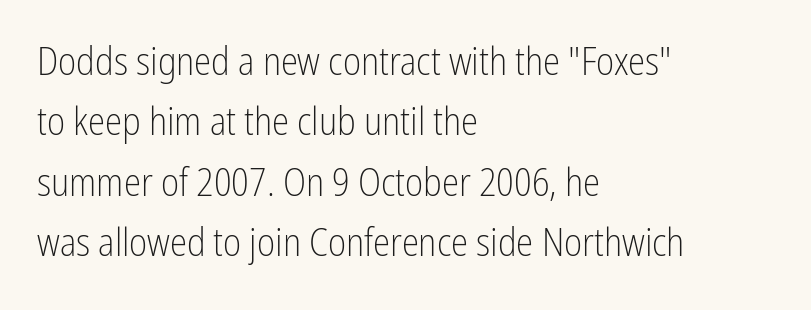
{"serif": "no", "italic": "no", "bold": "no", "weight": "light", "width": "condensed", "stroke_contrast": "low", "x_height": "medium", "monospaced": "no", "underline": "no", "align": "left", "line_spacing": "normal", "line_spacing_ratio": 1.55, "letter_spacing": "normal", "letter_spacing_em": 0.0, "glyph_px": 39}
